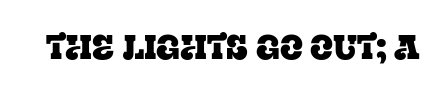
This is serif lettering, the kind often seen in printed books. Bare-footed words on every line. The horizontal fit of the characters is conventional and even. Note the varied advance widths — an 'i' is clearly narrower than an 'm'.
